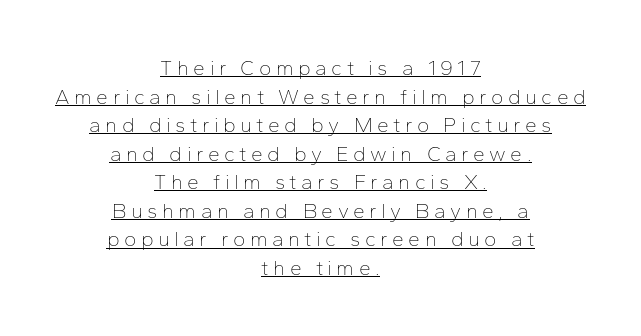
The image shows 21 px text type, upright; set centered, normal line spacing (1.36x), unusually wide letter spacing (+0.21 em), underlined.
